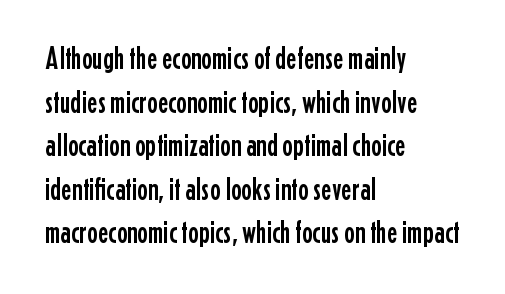
Q: Is the text italic (slanted)? A: No, it is upright.
Q: Is the typeface a serif or a sans-serif typeface? A: Sans-serif.
Q: Is the text underlined? A: No.
Q: How is the paragraph aligned? A: Left-aligned.
Q: Is the spacing between letters normal or unusually wide? A: Normal.
Q: Is the spacing between lines tight, normal or loose? A: Normal.
Q: Width (condensed, normal, or wide)? A: Condensed.
Q: Stroke contrast? A: Low.
Q: x-height? A: Medium.
Q: Monospaced? A: No.
